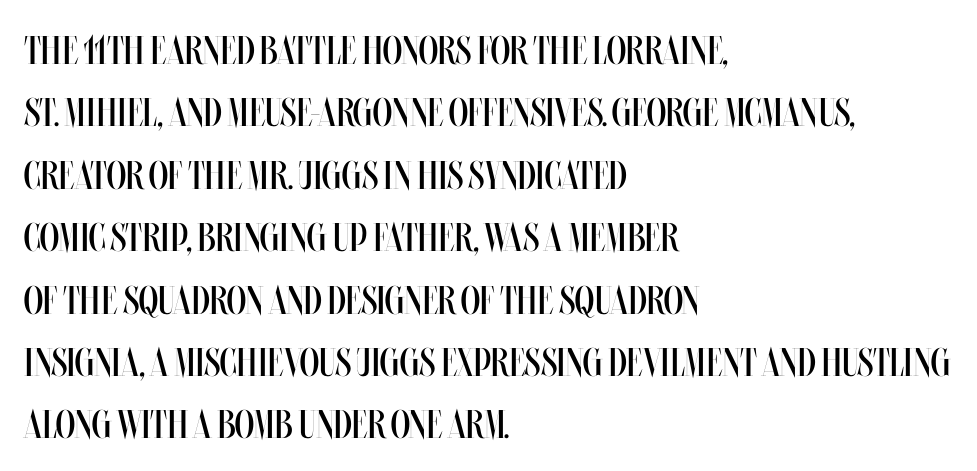
{"italic": "no", "bold": "no", "weight": "regular", "width": "condensed", "stroke_contrast": "medium", "x_height": "large", "monospaced": "no", "underline": "no", "align": "left", "line_spacing": "normal", "line_spacing_ratio": 1.56, "letter_spacing": "normal", "letter_spacing_em": 0.0, "glyph_px": 40}
